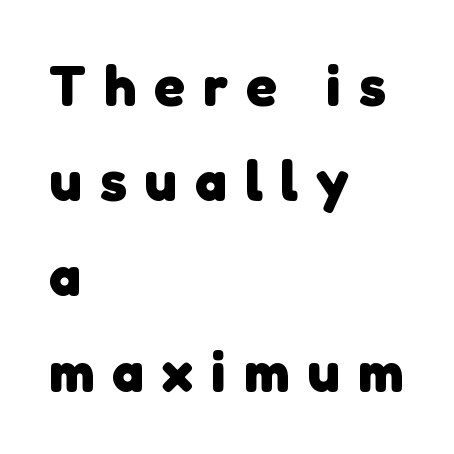
{"serif": "no", "bold": "yes", "weight": "heavy", "width": "normal", "stroke_contrast": "low", "x_height": "medium", "monospaced": "no", "underline": "no", "align": "left", "line_spacing": "normal", "line_spacing_ratio": 1.67, "letter_spacing": "wide", "letter_spacing_em": 0.32, "glyph_px": 57}
